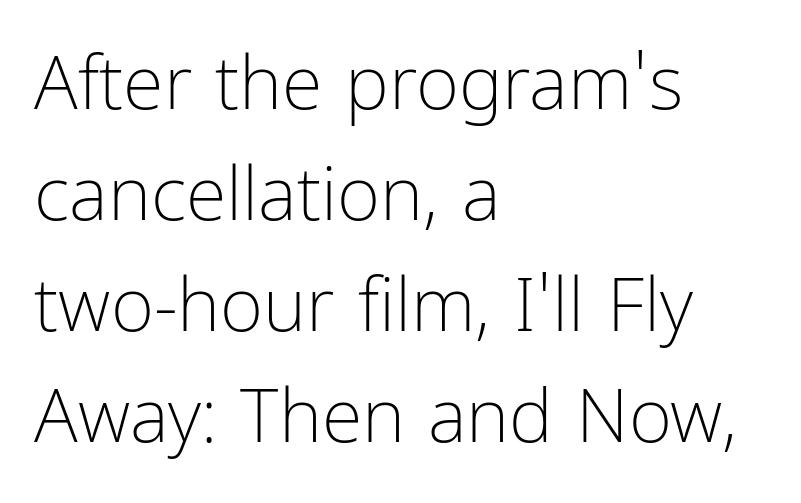
The image shows 74 px light, condensed sans-serif type, upright; set left-aligned, normal line spacing (1.5x), normal letter spacing, not underlined; low stroke contrast and a medium x-height.
